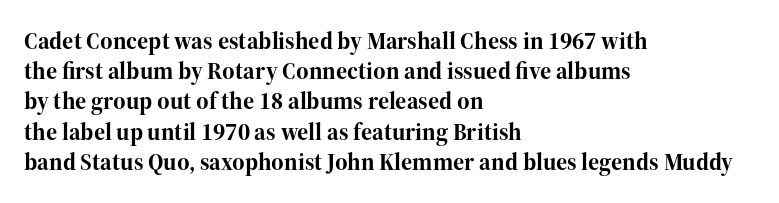
{"italic": "no", "bold": "yes", "underline": "no", "align": "left", "line_spacing": "normal", "line_spacing_ratio": 1.26, "letter_spacing": "normal", "letter_spacing_em": 0.0, "glyph_px": 24}
